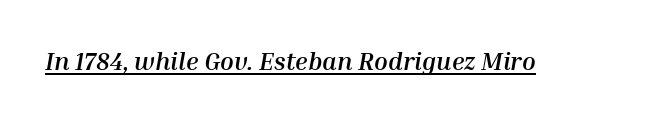
{"italic": "yes", "lean": "right", "slant_degrees": 10, "bold": "yes", "underline": "yes", "letter_spacing": "normal", "letter_spacing_em": 0.0, "glyph_px": 25}
